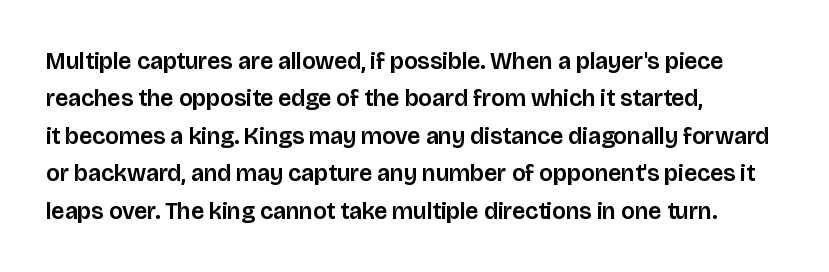
Quick note: interline space is typical. Ordinary non-slanted type is in use. The glyphs are unaccompanied by any horizontal stroke below them. The setting favours the left margin, as ordinary paragraphs usually do.
